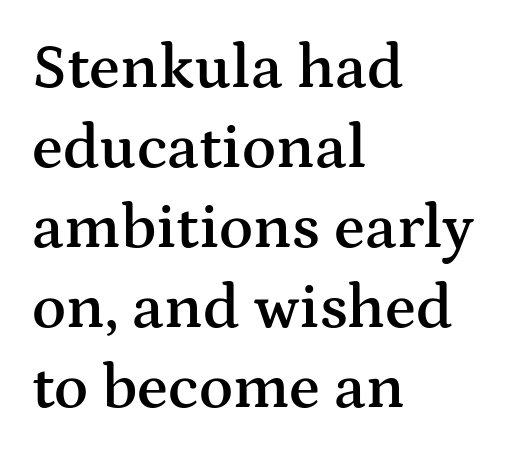
The image shows 63 px semibold, wide serif type, upright; set left-aligned, normal line spacing (1.27x), normal letter spacing, not underlined; medium stroke contrast and a medium x-height.
